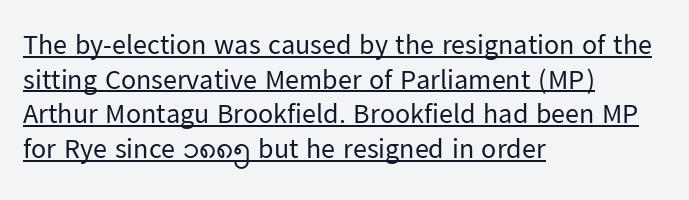
{"serif": "no", "italic": "no", "bold": "no", "weight": "regular", "width": "normal", "stroke_contrast": "low", "x_height": "medium", "monospaced": "no", "underline": "yes", "align": "left", "line_spacing_ratio": 1.24, "letter_spacing": "normal", "letter_spacing_em": 0.0, "glyph_px": 28}
